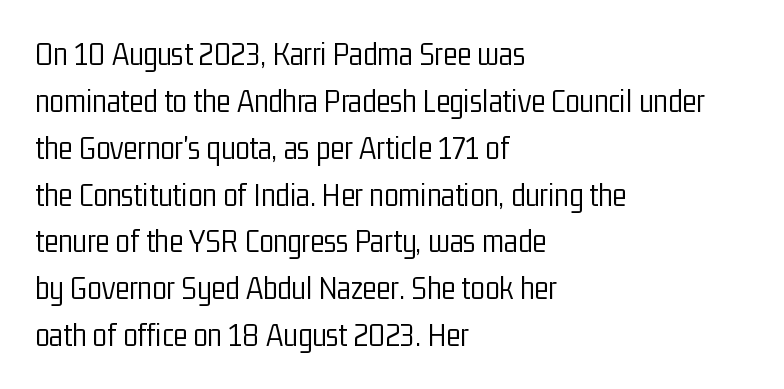
The image shows 33 px light, condensed sans-serif type, upright; set left-aligned, normal line spacing (1.42x), normal letter spacing, not underlined; low stroke contrast and a medium x-height.
